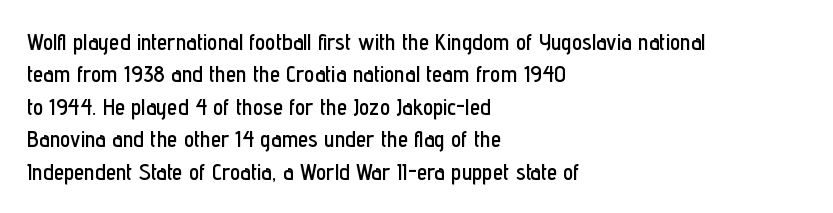
Q: Is the text italic (slanted)? A: No, it is upright.
Q: Is the text underlined? A: No.
Q: How is the paragraph aligned? A: Left-aligned.
Q: Is the spacing between letters normal or unusually wide? A: Normal.
Q: Is the spacing between lines tight, normal or loose? A: Normal.
